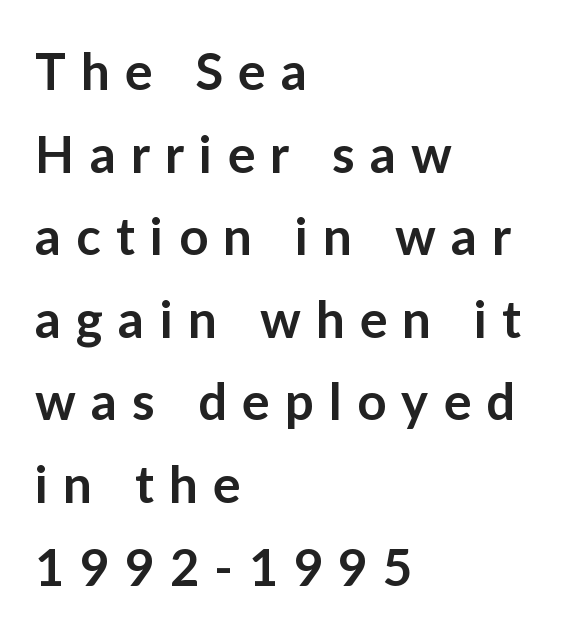
Spacing verdict: proportional, widths tailored to each character. I'd describe the lettering as semibold — firm but not a full bold. Check where the strokes stop: nothing finishes them off — pure sans. The face used here is rendered with a markedly widened letterfit.
